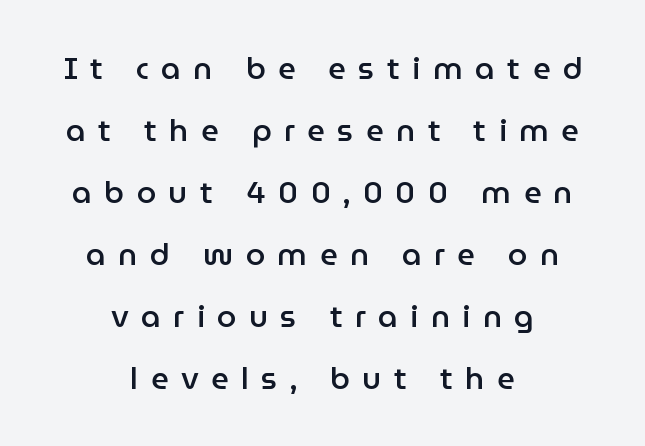
The image shows 31 px semibold sans-serif type, upright; set centered, loose line spacing (2.0x), unusually wide letter spacing (+0.4 em), not underlined; low stroke contrast and a medium x-height.
